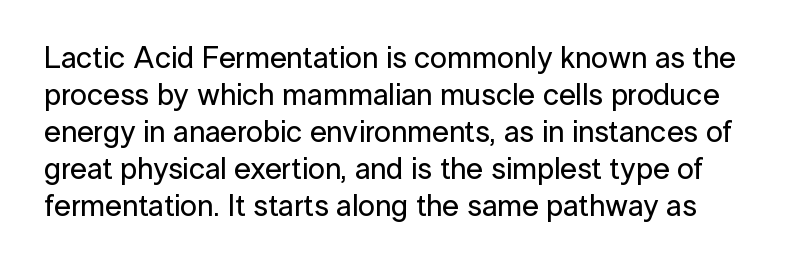
Q: Is the text italic (slanted)? A: No, it is upright.
Q: Is the typeface a serif or a sans-serif typeface? A: Sans-serif.
Q: Is the text underlined? A: No.
Q: Is the spacing between letters normal or unusually wide? A: Normal.
Q: Width (condensed, normal, or wide)? A: Normal.
Q: Stroke contrast? A: Low.
Q: x-height? A: Medium.
Q: Monospaced? A: No.
